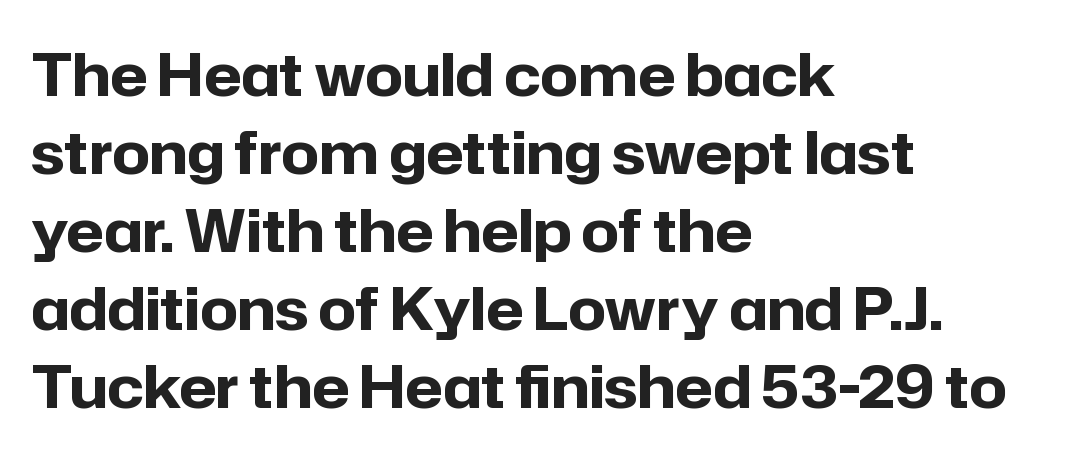
The face used here is proportionally spaced, like ordinary book or web type. The tracking reads as untouched default to a designer's eye. Rows of type keep a routine distance in the vertical direction. The typesetting leans heavy: a genuine bold. Rendered with straight, roman letterforms.
